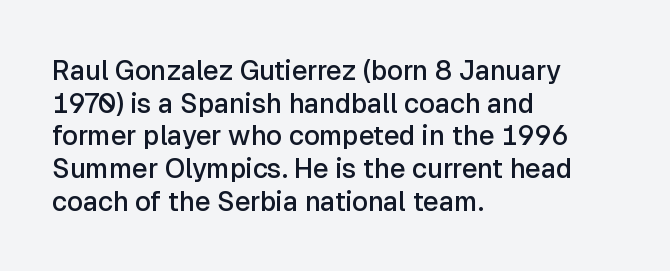
The image shows 27 px text type, upright; set left-aligned, line spacing 1.21x, normal letter spacing, not underlined.
